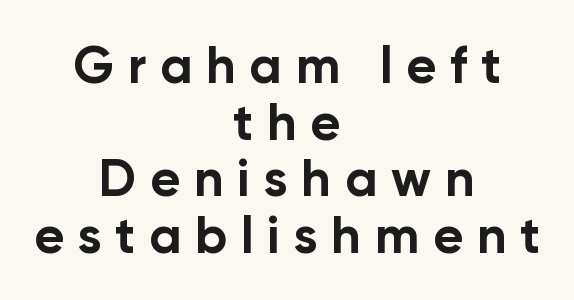
{"serif": "no", "italic": "no", "bold": "yes", "weight": "bold", "width": "normal", "stroke_contrast": "low", "x_height": "medium", "monospaced": "no", "underline": "no", "align": "center", "line_spacing": "tight", "line_spacing_ratio": 1.09, "letter_spacing": "wide", "letter_spacing_em": 0.26, "glyph_px": 52}
